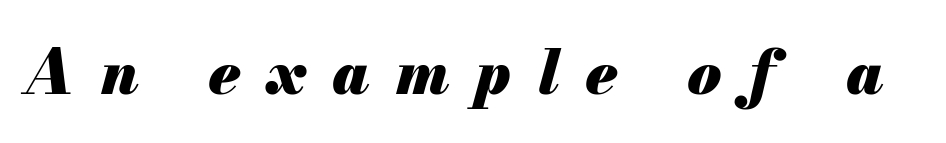
{"italic": "yes", "lean": "right", "slant_degrees": 13, "bold": "yes", "weight": "heavy", "width": "normal", "stroke_contrast": "medium", "x_height": "small", "monospaced": "no", "underline": "no", "letter_spacing": "wide", "letter_spacing_em": 0.43, "glyph_px": 62}
